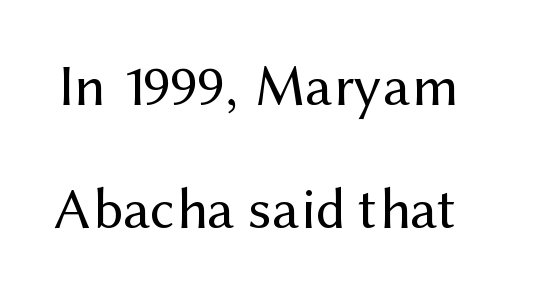
{"serif": "no", "italic": "no", "bold": "no", "weight": "regular", "width": "normal", "stroke_contrast": "medium", "x_height": "medium", "monospaced": "no", "underline": "no", "line_spacing": "loose", "line_spacing_ratio": 2.12, "letter_spacing": "normal", "letter_spacing_em": 0.0, "glyph_px": 58}
